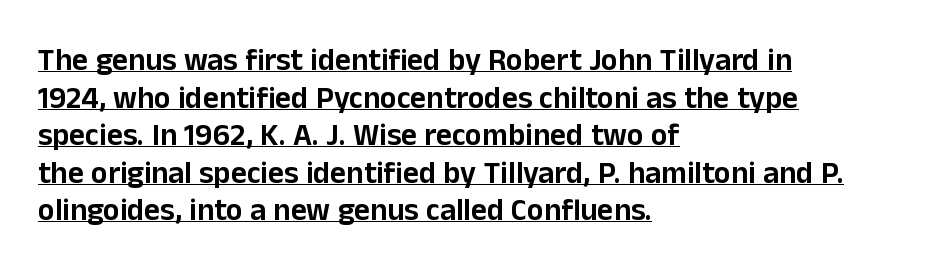
The image shows 31 px sans-serif type, upright; set left-aligned, line spacing 1.21x, normal letter spacing, underlined; low stroke contrast and a medium x-height.
